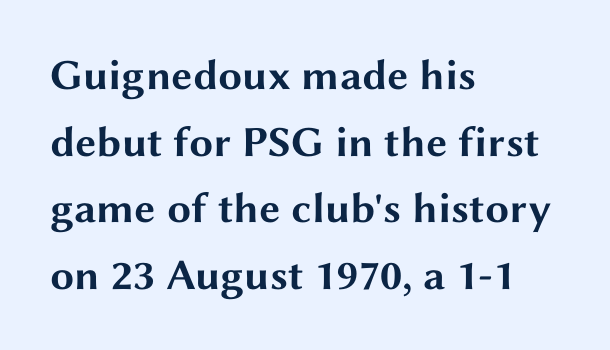
{"serif": "no", "italic": "no", "bold": "yes", "weight": "bold", "width": "wide", "stroke_contrast": "medium", "x_height": "medium", "monospaced": "no", "underline": "no", "align": "left", "line_spacing": "normal", "line_spacing_ratio": 1.55, "letter_spacing": "normal", "letter_spacing_em": 0.0, "glyph_px": 43}
